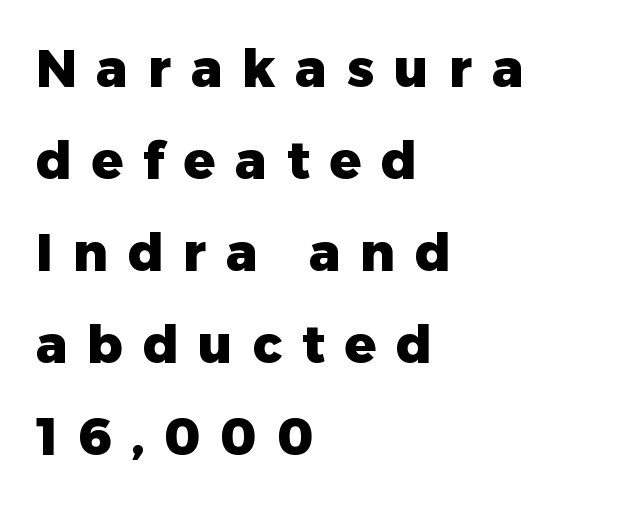
{"serif": "no", "italic": "no", "bold": "yes", "weight": "heavy", "width": "normal", "stroke_contrast": "low", "x_height": "medium", "monospaced": "no", "underline": "no", "align": "left", "line_spacing_ratio": 1.77, "letter_spacing": "wide", "letter_spacing_em": 0.38, "glyph_px": 52}
